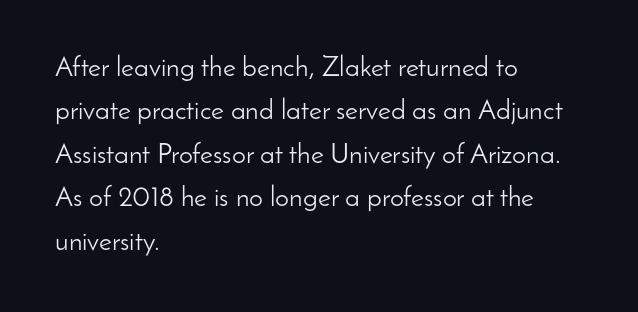
Q: Is the text bold? A: No.
Q: Is the text italic (slanted)? A: No, it is upright.
Q: Is the typeface a serif or a sans-serif typeface? A: Sans-serif.
Q: Is the text underlined? A: No.
Q: How is the paragraph aligned? A: Left-aligned.
Q: Is the spacing between letters normal or unusually wide? A: Normal.
Q: Is the spacing between lines tight, normal or loose? A: Normal.
Q: Width (condensed, normal, or wide)? A: Normal.
Q: Stroke contrast? A: Low.
Q: x-height? A: Small.
Q: Monospaced? A: No.
